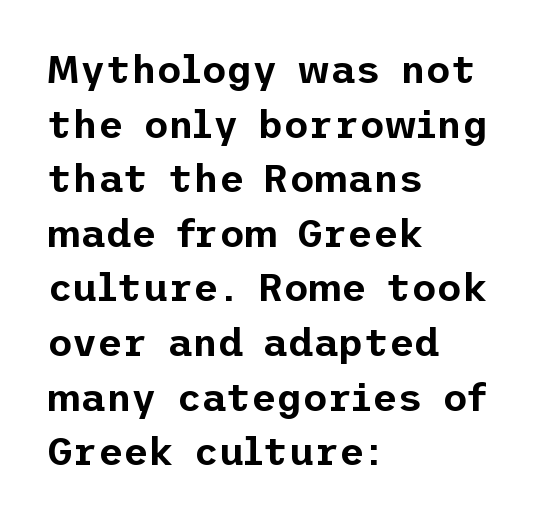
The image shows 39 px sans-serif type, upright; set left-aligned, normal line spacing (1.4x), normal letter spacing, not underlined; low stroke contrast and a medium x-height.
